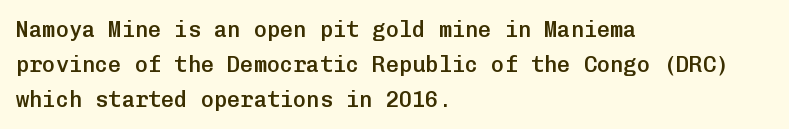
Rows of type keep a routine distance in the vertical direction. Tracking here is standard; glyphs follow each other at the usual distance. Ascenders rise straight up at ninety degrees. A fair bit of extra ink — the face is semibold, not bold.
